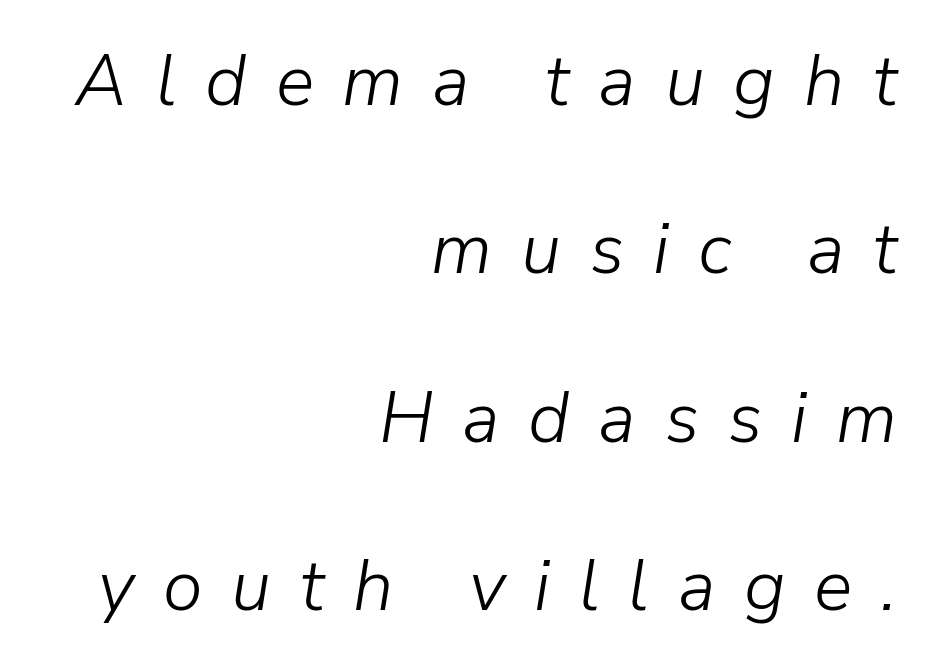
Q: Is the text bold? A: No.
Q: Is the text italic (slanted)? A: Yes, it leans right by about 9 degrees.
Q: Is the text underlined? A: No.
Q: How is the paragraph aligned? A: Right-aligned.
Q: Is the spacing between letters normal or unusually wide? A: Unusually wide.
Q: Is the spacing between lines tight, normal or loose? A: Loose.
Q: Width (condensed, normal, or wide)? A: Normal.
Q: Stroke contrast? A: Low.
Q: x-height? A: Medium.
Q: Monospaced? A: No.
